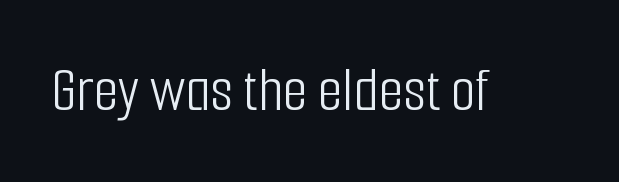
The image shows 64 px light, condensed sans-serif type, upright; set normal letter spacing, not underlined; low stroke contrast and a medium x-height.
